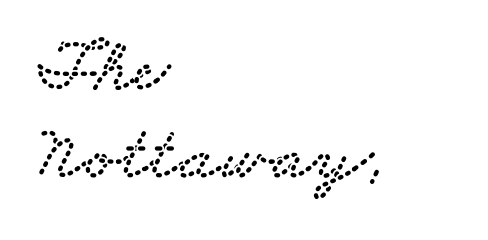
The image shows 78 px wide serif type; set left-aligned, tight line spacing (1.13x), normal letter spacing, not underlined; low stroke contrast and a small x-height.
